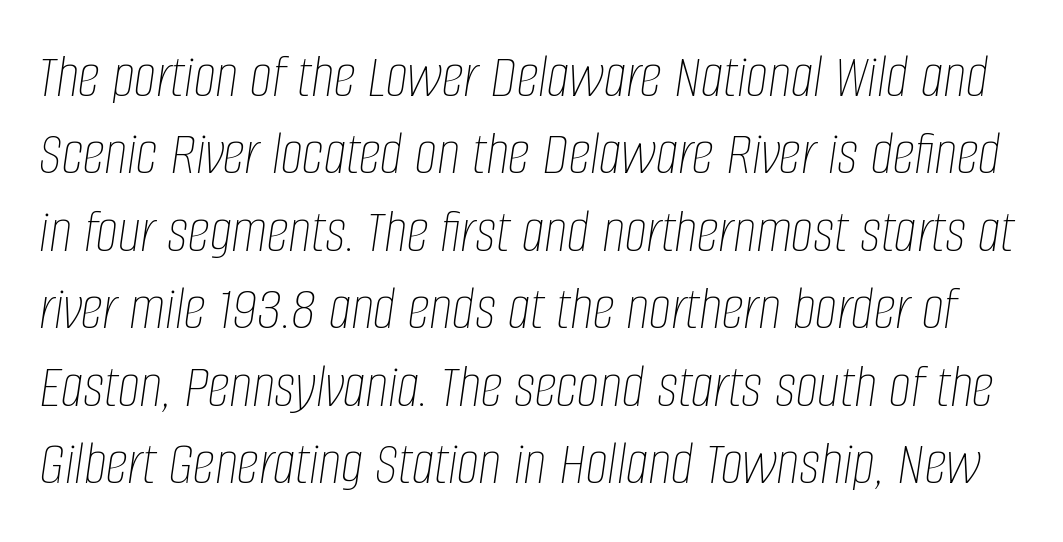
The image shows 63 px thin, condensed type, italic (leaning right); set line spacing 1.23x, normal letter spacing, not underlined; low stroke contrast and a large x-height.
